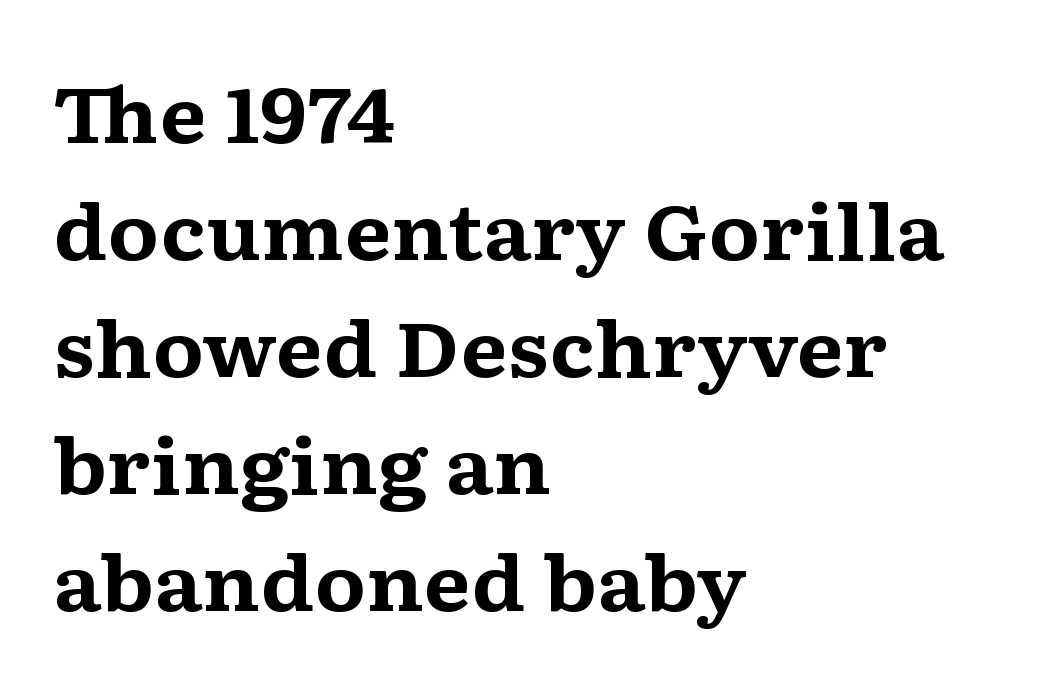
Decoration check: the copy has no underline. In CSS terms this would be text-align: left. A typesetter would mark this as roman, not italic. Proportional: the letters do not fall into vertical columns. Tracking here is standard; glyphs follow each other at the usual distance. Bold? Absolutely — the strokes are thick and heavy.
